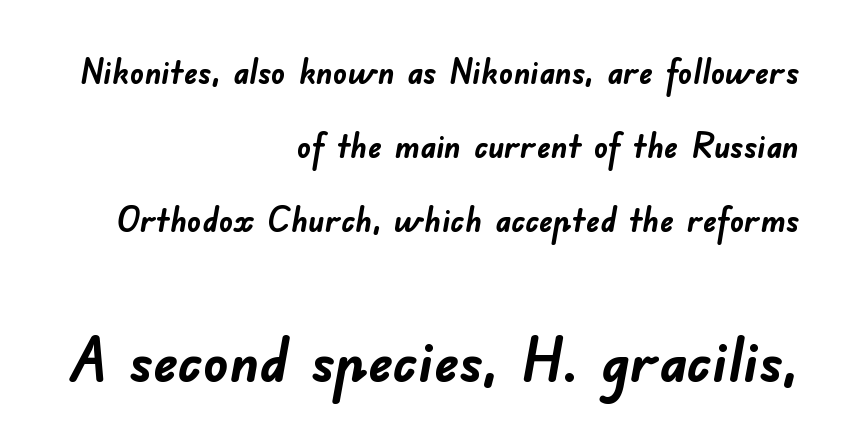
Q: Is the text bold? A: Yes.
Q: Is the typeface a serif or a sans-serif typeface? A: Sans-serif.
Q: Is the text underlined? A: No.
Q: How is the paragraph aligned? A: Right-aligned.
Q: Is the spacing between letters normal or unusually wide? A: Normal.
Q: Is the spacing between lines tight, normal or loose? A: Loose.
Q: Which block of text is set in a larger size, the first (top) or the second (bottom)? A: The second (bottom) one.
Q: Width (condensed, normal, or wide)? A: Normal.
Q: Stroke contrast? A: Low.
Q: x-height? A: Small.
Q: Monospaced? A: No.
